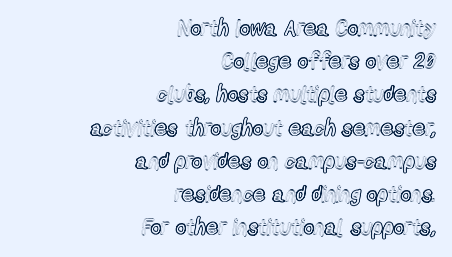
In terms of letterspacing, this is plain default setting. The lines are quadded right. The strip under each line holds only bare page.
